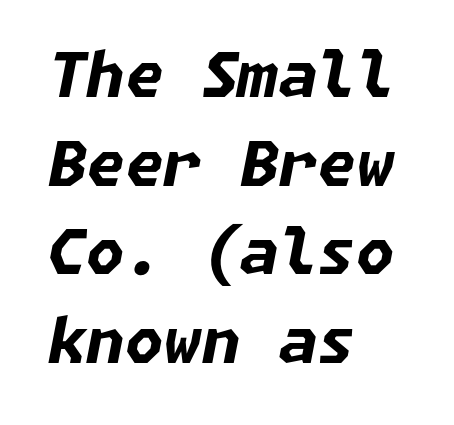
The image shows 62 px bold type, italic (leaning right); set left-aligned, normal line spacing (1.43x), normal letter spacing, not underlined; low stroke contrast and a medium x-height.
